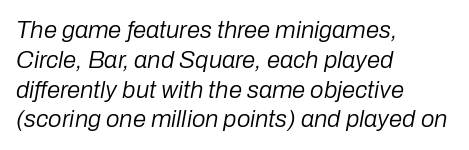
Q: Is the text bold? A: No.
Q: Is the text italic (slanted)? A: Yes, it leans right by about 10 degrees.
Q: Is the text underlined? A: No.
Q: How is the paragraph aligned? A: Left-aligned.
Q: Is the spacing between letters normal or unusually wide? A: Normal.
